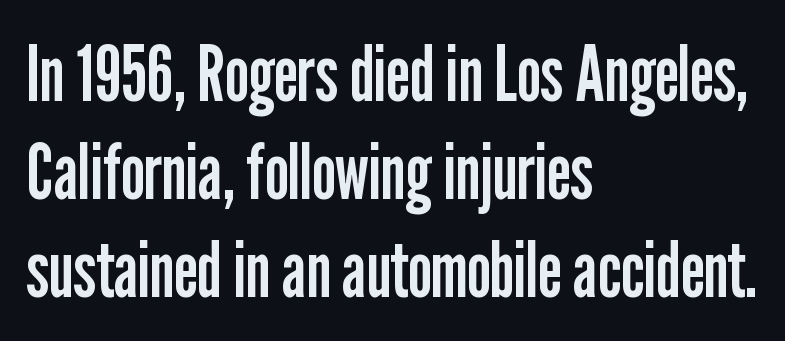
The image shows 77 px regular-weight, condensed sans-serif type, upright; set left-aligned, normal line spacing (1.27x), normal letter spacing, not underlined; low stroke contrast and a medium x-height.
